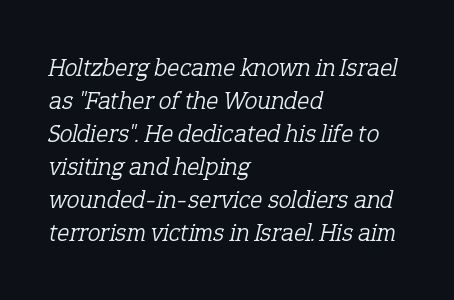
The image shows 26 px text type, italic (leaning right); set left-aligned, normal line spacing (1.27x), normal letter spacing, not underlined.
